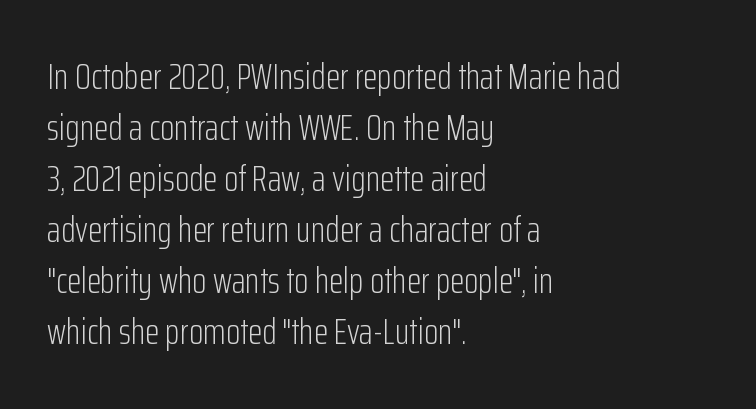
The image shows 37 px light, condensed sans-serif type, upright; set left-aligned, normal line spacing (1.38x), normal letter spacing, not underlined; low stroke contrast and a medium x-height.
